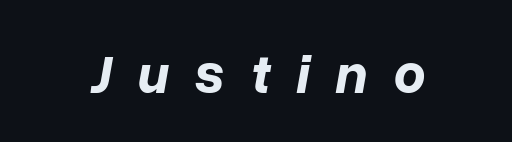
Q: Is the text bold? A: Yes.
Q: Is the text italic (slanted)? A: Yes, it leans right by about 10 degrees.
Q: Is the text underlined? A: No.
Q: Is the spacing between letters normal or unusually wide? A: Unusually wide.
Q: Width (condensed, normal, or wide)? A: Normal.
Q: Stroke contrast? A: Low.
Q: x-height? A: Medium.
Q: Monospaced? A: No.
